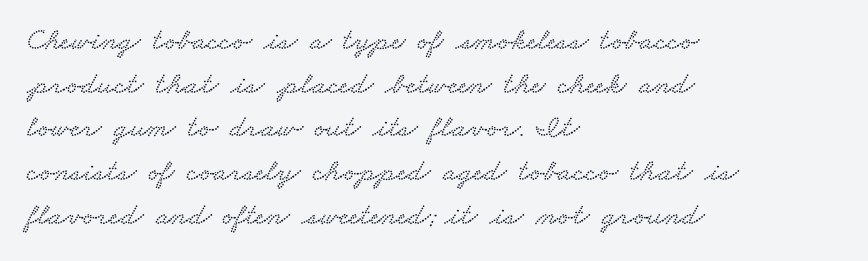
This is serif lettering, the kind often seen in printed books. Compared with typical body copy, the letter spacing here is the same. Successive baselines arrive at the customary interval. Varying glyph widths throughout — classic text-font behaviour. Reading down the block, your eye returns to a fixed left position each line. Check under the words: just untouched page.
